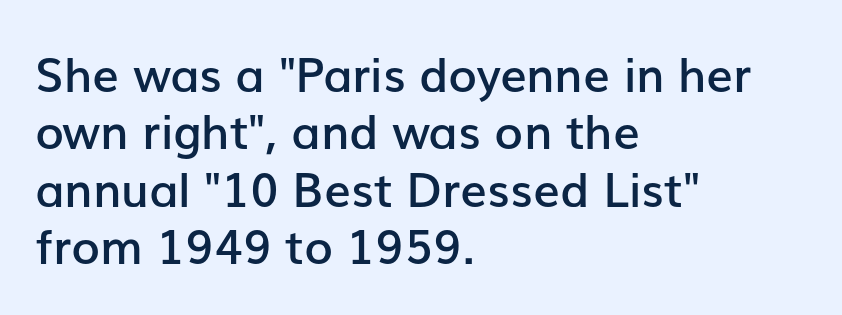
These lines are rendered in a variable-pitch font. Every letter is mildly thick-stroked: semibold rather than bold. A student would call this left alignment; a typographer would say flush left, rag right. This sample uses plain, unmodified letter spacing.
